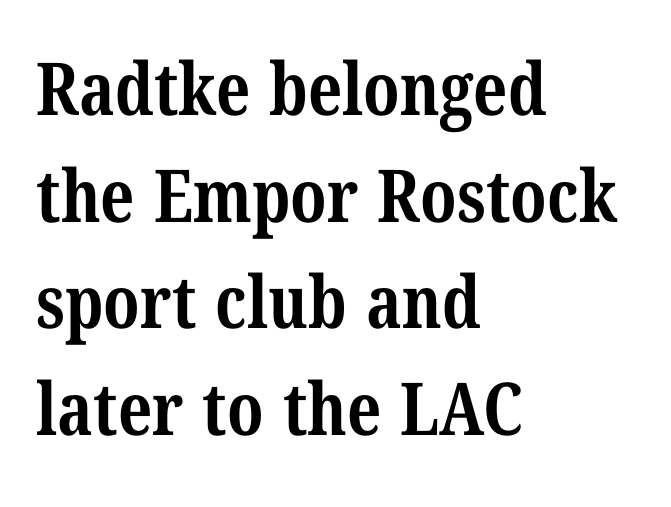
Q: Is the text bold? A: Yes.
Q: Is the typeface a serif or a sans-serif typeface? A: Serif.
Q: Is the text underlined? A: No.
Q: How is the paragraph aligned? A: Left-aligned.
Q: Is the spacing between letters normal or unusually wide? A: Normal.
Q: Is the spacing between lines tight, normal or loose? A: Normal.
Q: Width (condensed, normal, or wide)? A: Condensed.
Q: Stroke contrast? A: Medium.
Q: x-height? A: Medium.
Q: Monospaced? A: No.
